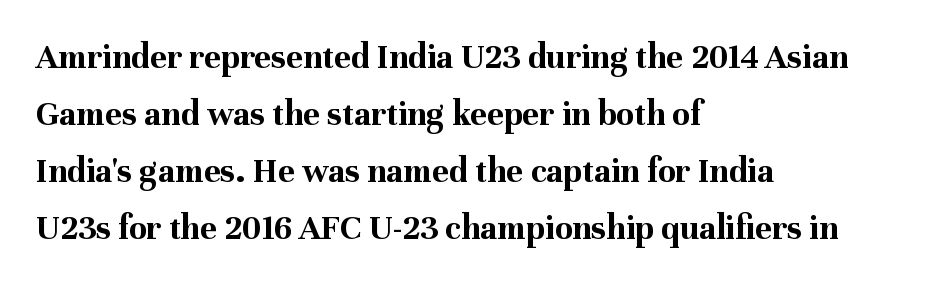
{"serif": "yes", "italic": "no", "bold": "yes", "weight": "bold", "width": "normal", "stroke_contrast": "medium", "x_height": "medium", "monospaced": "no", "underline": "no", "align": "left", "line_spacing": "normal", "line_spacing_ratio": 1.58, "letter_spacing": "normal", "letter_spacing_em": 0.0, "glyph_px": 36}
